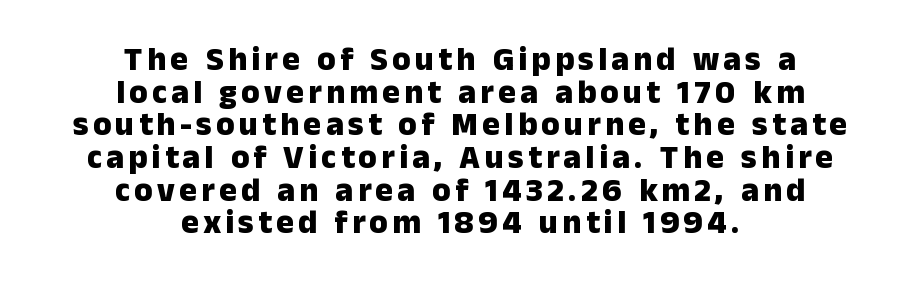
The image shows 33 px heavy sans-serif type, upright; set centered, tight line spacing (0.99x), not underlined; low stroke contrast and a medium x-height.
